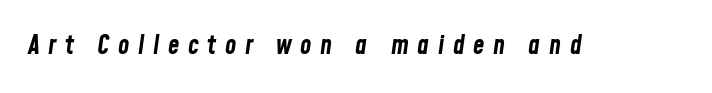
{"italic": "yes", "lean": "right", "slant_degrees": 8, "bold": "yes", "underline": "no", "letter_spacing": "wide", "letter_spacing_em": 0.33, "glyph_px": 26}
